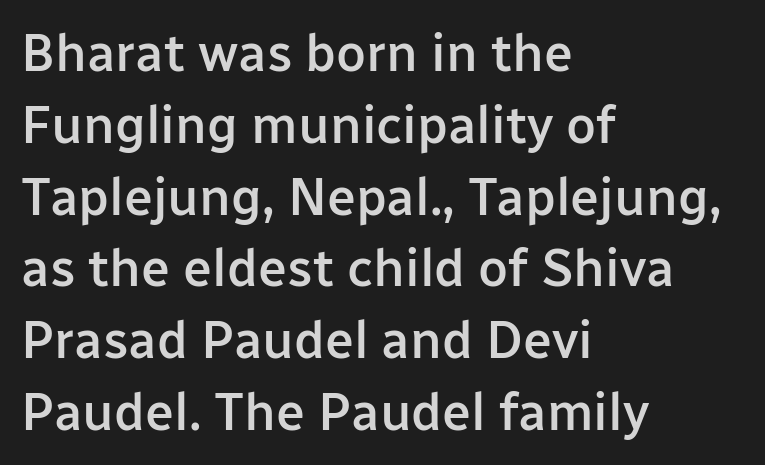
The image shows 52 px semibold sans-serif type, upright; set left-aligned, normal line spacing (1.38x), normal letter spacing, not underlined; low stroke contrast and a medium x-height.
